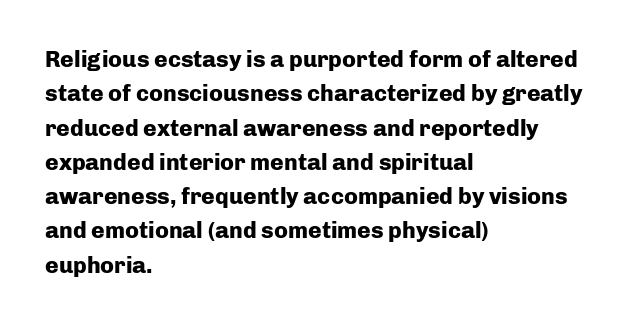
{"italic": "no", "bold": "yes", "underline": "no", "align": "left", "line_spacing": "normal", "line_spacing_ratio": 1.49, "letter_spacing": "normal", "letter_spacing_em": 0.0, "glyph_px": 23}
